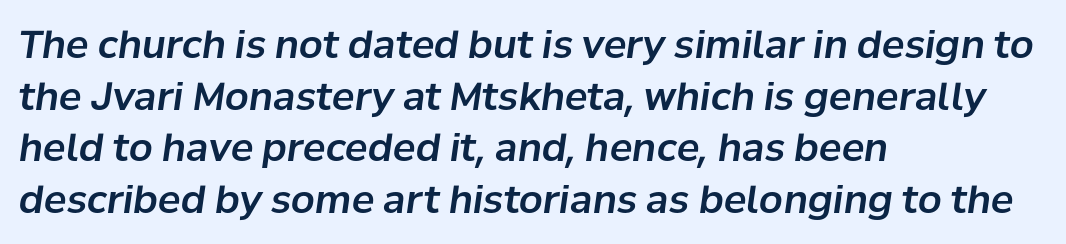
{"italic": "yes", "lean": "right", "slant_degrees": 8, "width": "normal", "stroke_contrast": "low", "x_height": "medium", "monospaced": "no", "underline": "no", "align": "left", "line_spacing": "normal", "line_spacing_ratio": 1.36, "letter_spacing": "normal", "letter_spacing_em": 0.0, "glyph_px": 38}
